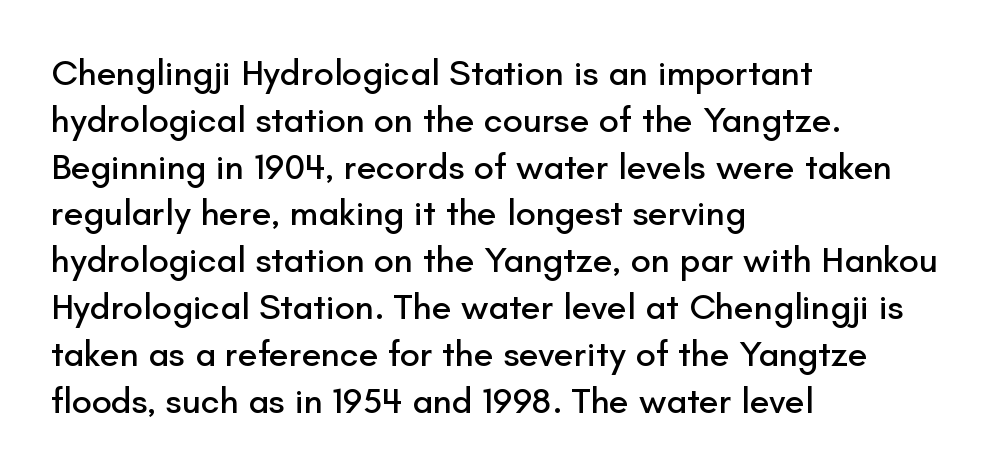
Q: Is the text italic (slanted)? A: No, it is upright.
Q: Is the typeface a serif or a sans-serif typeface? A: Sans-serif.
Q: Is the text underlined? A: No.
Q: How is the paragraph aligned? A: Left-aligned.
Q: Is the spacing between letters normal or unusually wide? A: Normal.
Q: Is the spacing between lines tight, normal or loose? A: Normal.
Q: Width (condensed, normal, or wide)? A: Normal.
Q: Stroke contrast? A: Low.
Q: x-height? A: Small.
Q: Monospaced? A: No.
